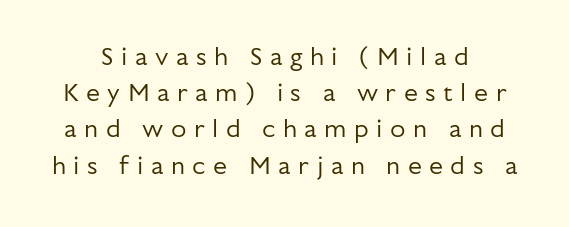
These lines were composed using upright roman letters. Evenly set lines give the paragraph a standard silhouette. Summary of weight: not heavy and not bold. Words appear elongated and porous because spacing is wide. A bare baseline throughout the passage.
